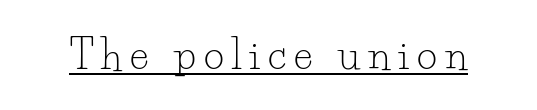
Q: Is the text bold? A: No.
Q: Is the text italic (slanted)? A: No, it is upright.
Q: Is the typeface a serif or a sans-serif typeface? A: Serif.
Q: Is the text underlined? A: Yes.
Q: Is the spacing between letters normal or unusually wide? A: Unusually wide.
Q: Width (condensed, normal, or wide)? A: Normal.
Q: Stroke contrast? A: Low.
Q: x-height? A: Small.
Q: Monospaced? A: No.
